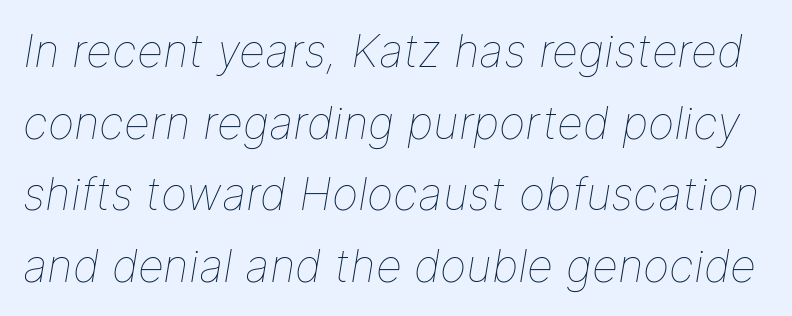
{"italic": "yes", "lean": "right", "slant_degrees": 9, "bold": "no", "weight": "thin", "width": "normal", "stroke_contrast": "low", "x_height": "medium", "monospaced": "no", "underline": "no", "line_spacing": "normal", "line_spacing_ratio": 1.59, "letter_spacing": "normal", "letter_spacing_em": 0.0, "glyph_px": 45}
